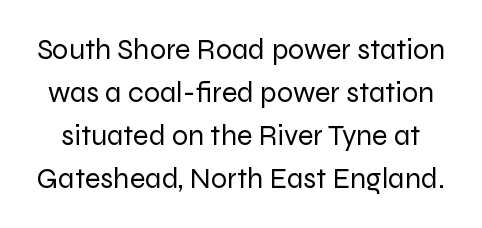
Q: Is the text bold? A: No.
Q: Is the text italic (slanted)? A: No, it is upright.
Q: Is the typeface a serif or a sans-serif typeface? A: Sans-serif.
Q: Is the text underlined? A: No.
Q: Is the spacing between letters normal or unusually wide? A: Normal.
Q: Is the spacing between lines tight, normal or loose? A: Normal.
Q: Width (condensed, normal, or wide)? A: Normal.
Q: Stroke contrast? A: Low.
Q: x-height? A: Medium.
Q: Monospaced? A: No.
